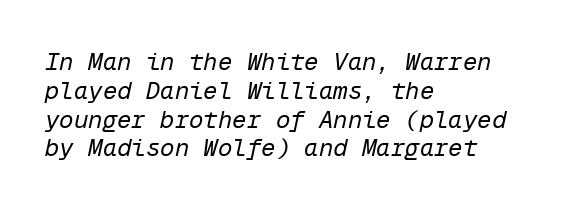
Observe the ordinary spacing: letters are neighbours, not strangers. The lines are quadded left. Does the lettering tilt? It does — this is italic. Stems here are at most as thick as an everyday book face. The glyphs are unaccompanied by any horizontal stroke below them.
